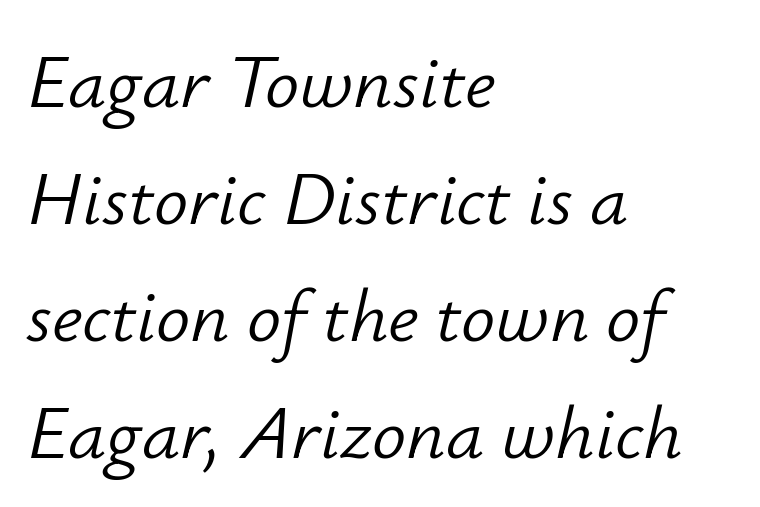
{"italic": "yes", "lean": "right", "slant_degrees": 12, "bold": "no", "weight": "light", "width": "normal", "stroke_contrast": "low", "x_height": "small", "monospaced": "no", "underline": "no", "align": "left", "line_spacing": "normal", "line_spacing_ratio": 1.54, "letter_spacing": "normal", "letter_spacing_em": 0.0, "glyph_px": 76}
